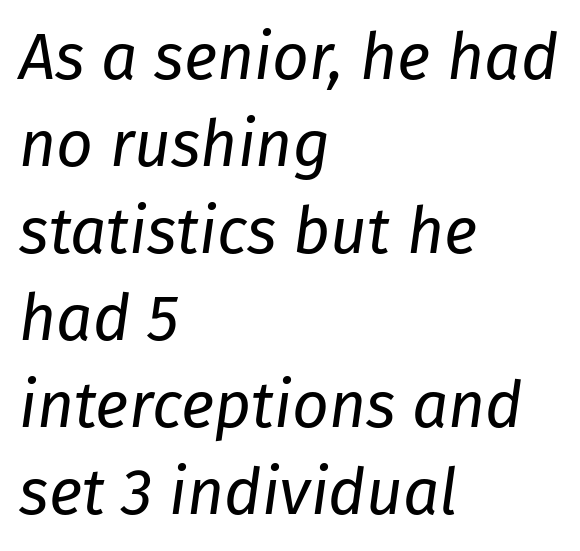
{"italic": "yes", "lean": "right", "slant_degrees": 8, "bold": "no", "weight": "regular", "width": "normal", "stroke_contrast": "low", "x_height": "medium", "monospaced": "no", "underline": "no", "align": "left", "line_spacing": "normal", "line_spacing_ratio": 1.36, "letter_spacing": "normal", "letter_spacing_em": 0.0, "glyph_px": 64}
